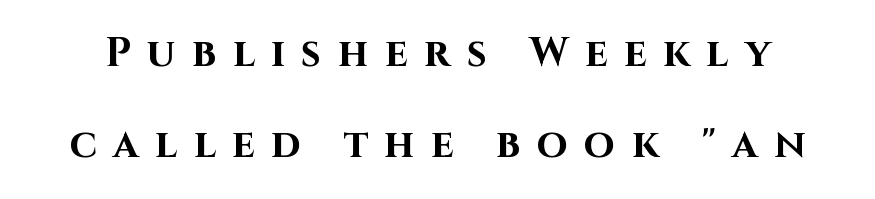
Designer's note — italics off, roman on. The rendering uses a large line-height, opening up the rows. Here the designer chose a conventional face with non-uniform glyph widths. Notice how thick the strokes are: this is what a full bold looks like.
